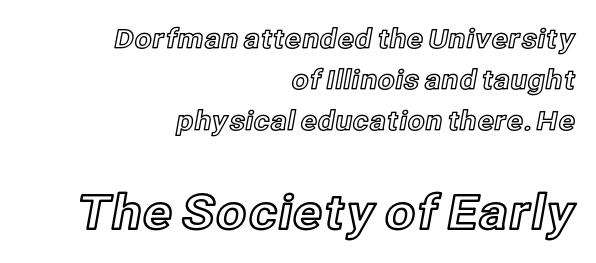
Q: Is the text italic (slanted)? A: Yes.
Q: Is the text underlined? A: No.
Q: How is the paragraph aligned? A: Right-aligned.
Q: Is the spacing between letters normal or unusually wide? A: Normal.
Q: Is the spacing between lines tight, normal or loose? A: Normal.
Q: Which block of text is set in a larger size, the first (top) or the second (bottom)? A: The second (bottom) one.
Q: Width (condensed, normal, or wide)? A: Normal.
Q: x-height? A: Medium.
Q: Monospaced? A: No.
